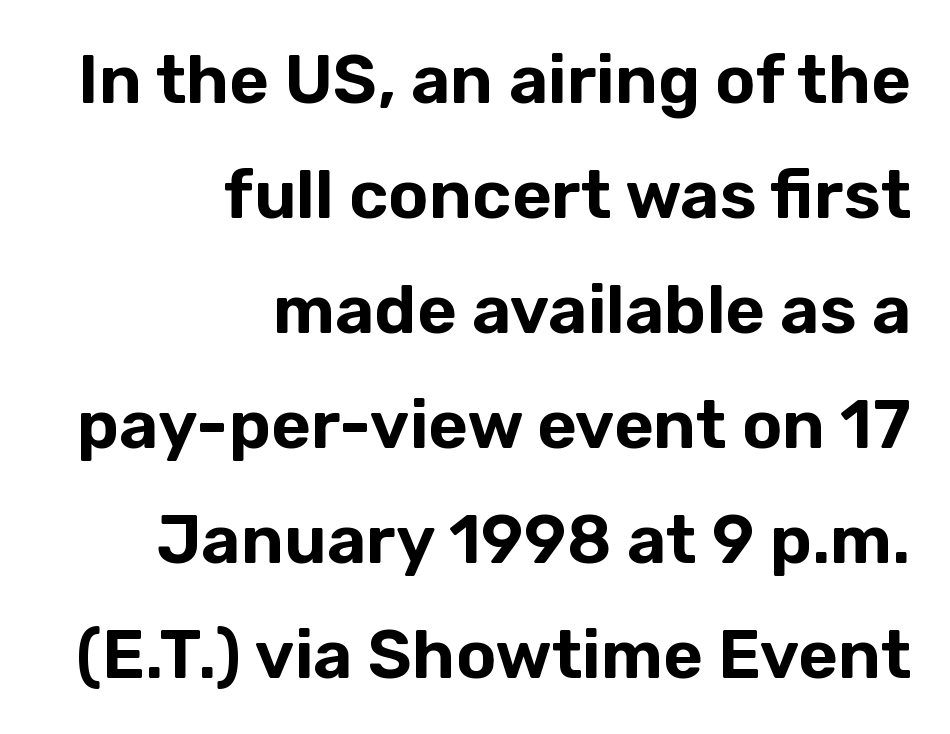
Q: Is the text italic (slanted)? A: No, it is upright.
Q: Is the typeface a serif or a sans-serif typeface? A: Sans-serif.
Q: Is the text underlined? A: No.
Q: How is the paragraph aligned? A: Right-aligned.
Q: Is the spacing between letters normal or unusually wide? A: Normal.
Q: Is the spacing between lines tight, normal or loose? A: Normal.
Q: Width (condensed, normal, or wide)? A: Normal.
Q: Stroke contrast? A: Low.
Q: x-height? A: Medium.
Q: Monospaced? A: No.
